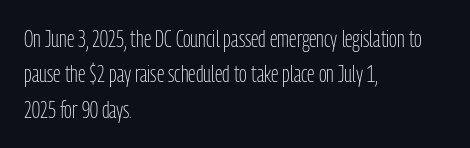
The image shows 23 px text type, upright; set left-aligned, normal line spacing (1.54x), normal letter spacing, not underlined.
